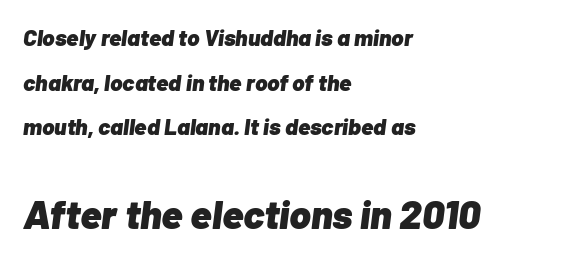
The image shows 40 px heavy type, italic (leaning right); set left-aligned, loose line spacing (1.94x), normal letter spacing, not underlined; the second (bottom) block is 1.74x larger; low stroke contrast and a medium x-height.
